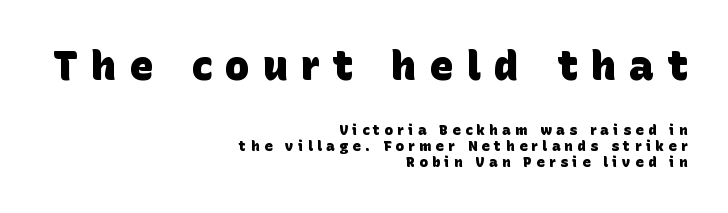
{"serif": "no", "bold": "yes", "weight": "heavy", "width": "normal", "stroke_contrast": "low", "x_height": "large", "monospaced": "no", "underline": "no", "align": "right", "line_spacing": "tight", "line_spacing_ratio": 1.15, "letter_spacing": "wide", "letter_spacing_em": 0.32, "larger_block": "first", "size_ratio": 2.93, "glyph_px": 41}
